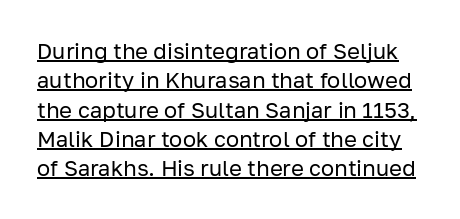
No italicization has been applied; the sample stays upright. This sample uses plain, unmodified letter spacing. The strokes are not fattened; the text isn't bold. In designer terms, the underline attribute is active on this setting.
